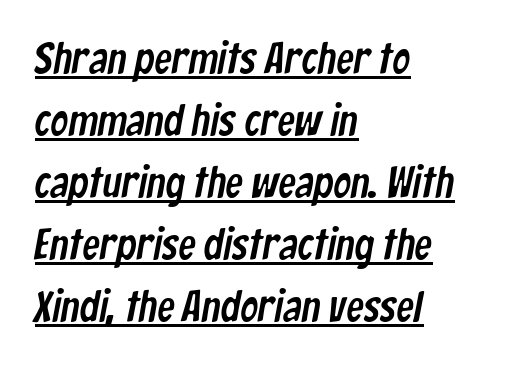
Q: Is the typeface a serif or a sans-serif typeface? A: Sans-serif.
Q: Is the text underlined? A: Yes.
Q: How is the paragraph aligned? A: Left-aligned.
Q: Is the spacing between letters normal or unusually wide? A: Normal.
Q: Is the spacing between lines tight, normal or loose? A: Normal.
Q: Width (condensed, normal, or wide)? A: Condensed.
Q: Stroke contrast? A: Low.
Q: x-height? A: Medium.
Q: Monospaced? A: No.
